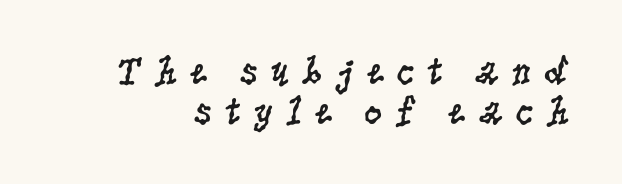
These lines are rendered in a variable-pitch font. You could barely slide anything between these rows. Descenders are the only things crossing below the line. Serifs: yes, visible at the terminals of the letterforms. Weight: not bold — regular or lighter.
